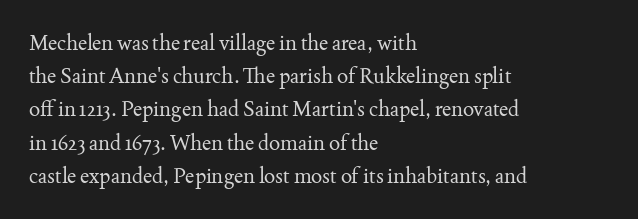
{"italic": "no", "bold": "no", "underline": "no", "align": "left", "line_spacing": "normal", "line_spacing_ratio": 1.58, "letter_spacing": "normal", "letter_spacing_em": 0.0, "glyph_px": 21}
